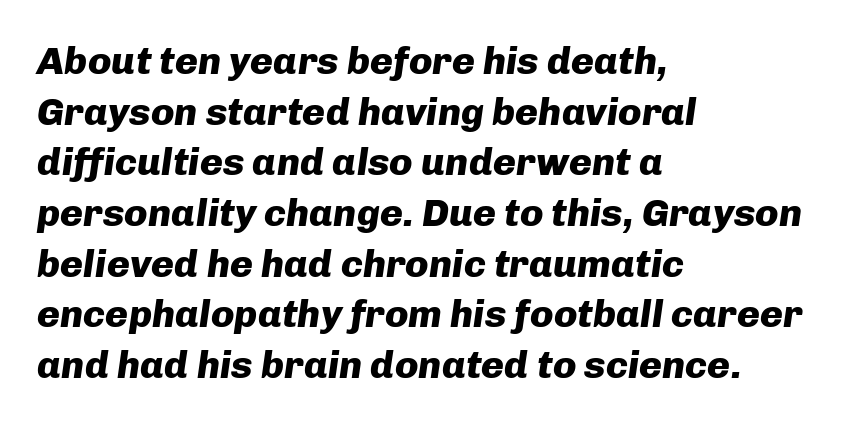
Q: Is the text bold? A: Yes.
Q: Is the text italic (slanted)? A: Yes, it leans right by about 8 degrees.
Q: Is the text underlined? A: No.
Q: How is the paragraph aligned? A: Left-aligned.
Q: Is the spacing between letters normal or unusually wide? A: Normal.
Q: Is the spacing between lines tight, normal or loose? A: Normal.
Q: Width (condensed, normal, or wide)? A: Normal.
Q: Stroke contrast? A: Low.
Q: x-height? A: Medium.
Q: Monospaced? A: No.
